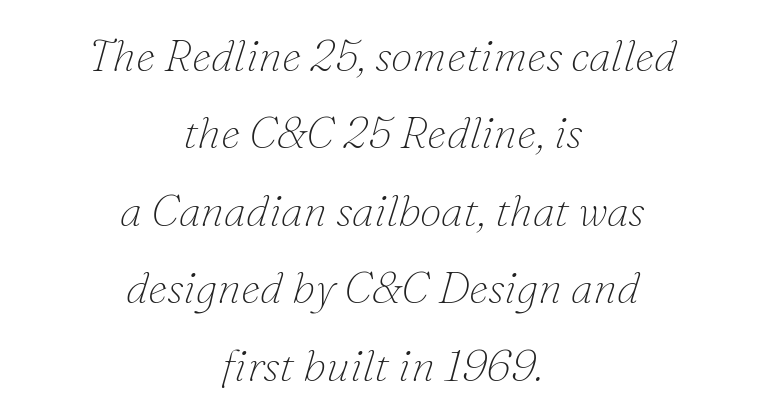
Q: Is the text bold? A: No.
Q: Is the text italic (slanted)? A: Yes, it leans right by about 16 degrees.
Q: Is the typeface a serif or a sans-serif typeface? A: Serif.
Q: Is the text underlined? A: No.
Q: How is the paragraph aligned? A: Centered.
Q: Is the spacing between letters normal or unusually wide? A: Normal.
Q: Width (condensed, normal, or wide)? A: Normal.
Q: Stroke contrast? A: Low.
Q: x-height? A: Small.
Q: Monospaced? A: No.
